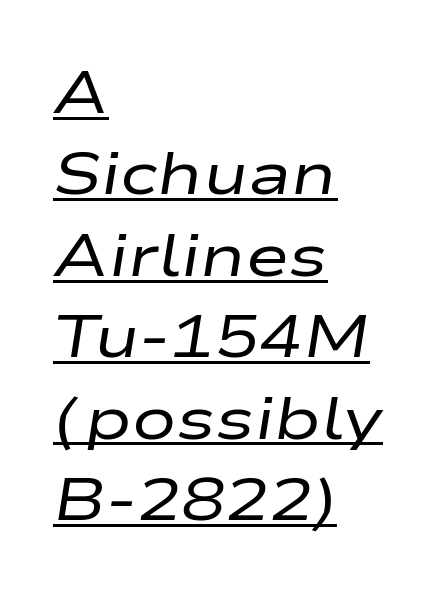
{"italic": "yes", "lean": "right", "slant_degrees": 9, "bold": "no", "weight": "regular", "width": "wide", "stroke_contrast": "low", "x_height": "medium", "monospaced": "no", "underline": "yes", "align": "left", "line_spacing": "normal", "line_spacing_ratio": 1.38, "letter_spacing": "normal", "letter_spacing_em": 0.0, "glyph_px": 59}
